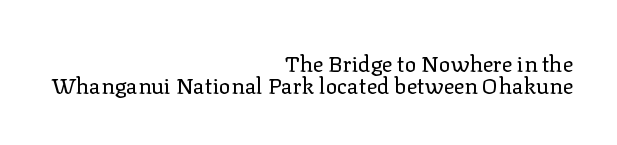
No italicization has been applied; the sample stays upright. The passage shown stacks its lines with hardly any gap. Compared with a typical body face, this is equally light or lighter still. Any mark beneath the type? The region is blank.
